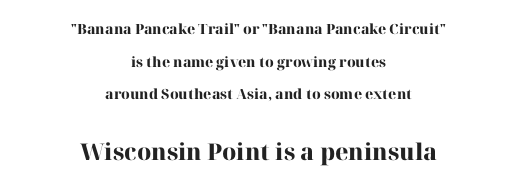
The image shows 23 px bold type, upright; set centered, loose line spacing (2.33x), normal letter spacing, not underlined; the second (bottom) block is 1.64x larger.
